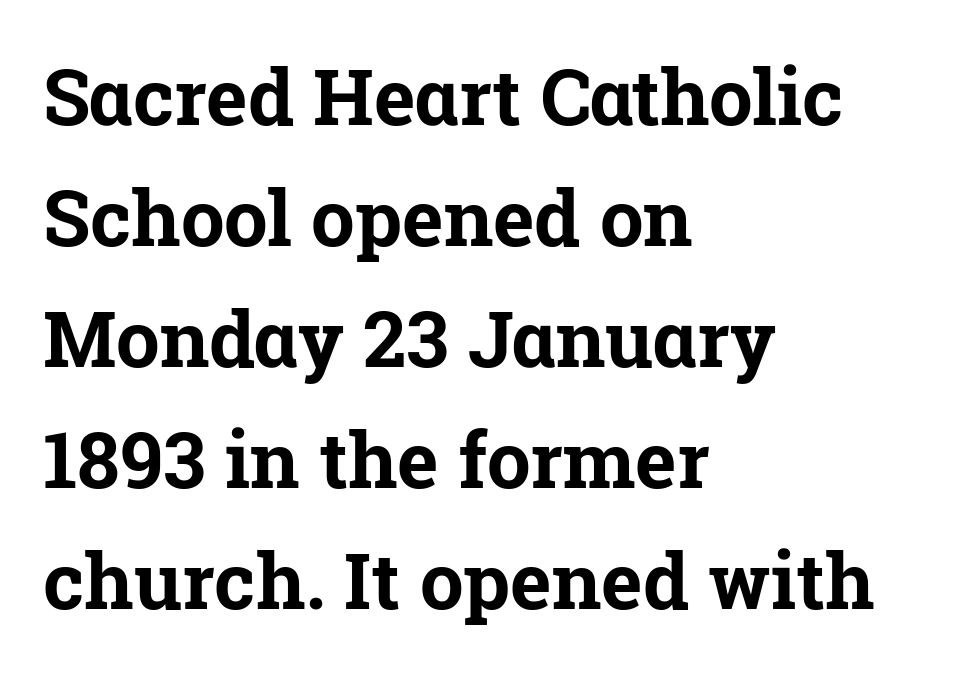
The image shows 78 px bold serif type, upright; set left-aligned, normal line spacing (1.55x), normal letter spacing, not underlined; low stroke contrast and a medium x-height.
